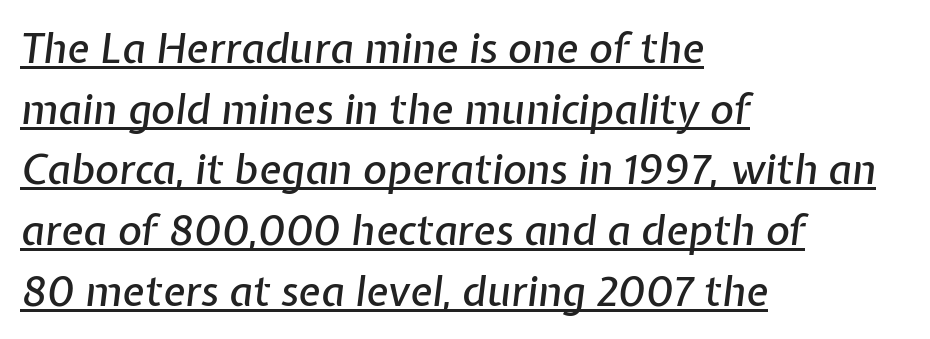
{"italic": "yes", "lean": "right", "slant_degrees": 7, "width": "normal", "stroke_contrast": "low", "x_height": "medium", "monospaced": "no", "underline": "yes", "align": "left", "line_spacing": "normal", "line_spacing_ratio": 1.48, "letter_spacing": "normal", "letter_spacing_em": 0.0, "glyph_px": 41}
